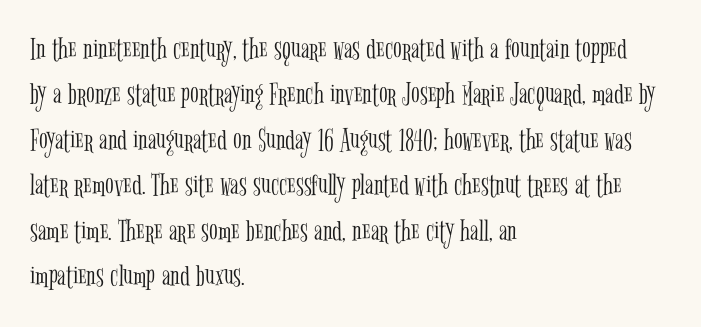
Q: Is the text bold? A: No.
Q: Is the text italic (slanted)? A: No, it is upright.
Q: Is the typeface a serif or a sans-serif typeface? A: Serif.
Q: Is the text underlined? A: No.
Q: How is the paragraph aligned? A: Left-aligned.
Q: Is the spacing between letters normal or unusually wide? A: Normal.
Q: Is the spacing between lines tight, normal or loose? A: Normal.
Q: Width (condensed, normal, or wide)? A: Condensed.
Q: Stroke contrast? A: Low.
Q: x-height? A: Medium.
Q: Monospaced? A: No.
